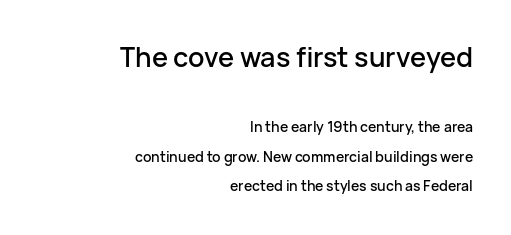
{"italic": "no", "underline": "no", "align": "right", "line_spacing": "loose", "line_spacing_ratio": 2.12, "letter_spacing": "normal", "letter_spacing_em": 0.0, "larger_block": "first", "size_ratio": 1.93, "glyph_px": 27}
